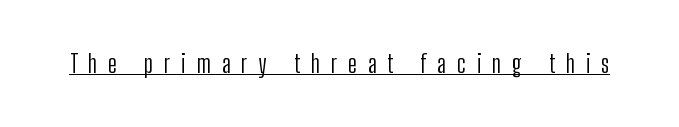
{"italic": "no", "bold": "no", "underline": "yes", "letter_spacing": "wide", "letter_spacing_em": 0.44, "glyph_px": 25}
